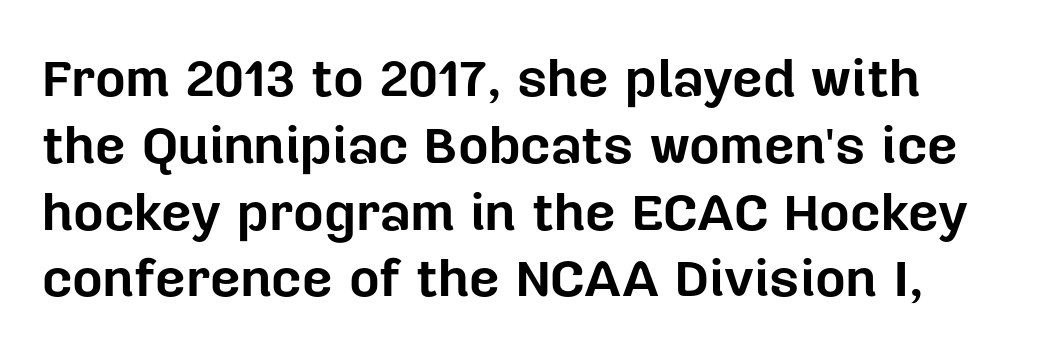
Q: Is the text bold? A: Yes.
Q: Is the text italic (slanted)? A: No, it is upright.
Q: Is the typeface a serif or a sans-serif typeface? A: Sans-serif.
Q: Is the text underlined? A: No.
Q: Is the spacing between letters normal or unusually wide? A: Normal.
Q: Is the spacing between lines tight, normal or loose? A: Normal.
Q: Width (condensed, normal, or wide)? A: Normal.
Q: Stroke contrast? A: Low.
Q: x-height? A: Medium.
Q: Monospaced? A: No.
